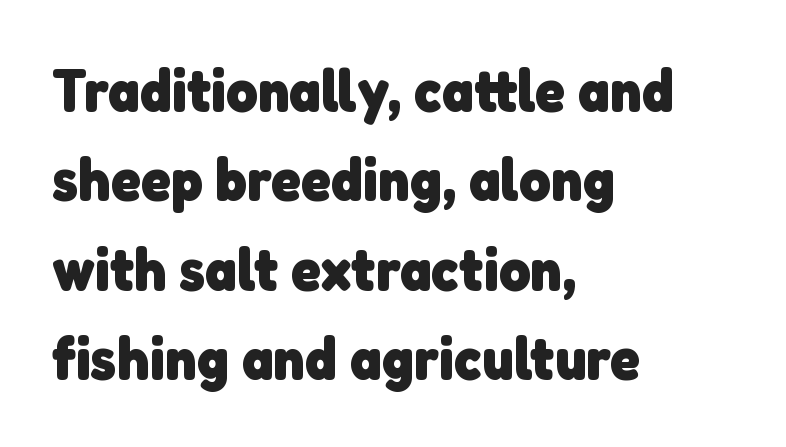
Q: Is the text bold? A: Yes.
Q: Is the typeface a serif or a sans-serif typeface? A: Sans-serif.
Q: Is the text underlined? A: No.
Q: How is the paragraph aligned? A: Left-aligned.
Q: Is the spacing between letters normal or unusually wide? A: Normal.
Q: Is the spacing between lines tight, normal or loose? A: Normal.
Q: Width (condensed, normal, or wide)? A: Normal.
Q: Stroke contrast? A: Low.
Q: x-height? A: Medium.
Q: Monospaced? A: No.
